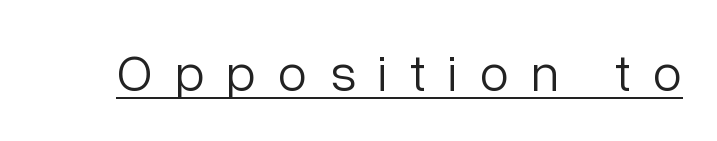
The image shows 53 px light sans-serif type, upright; set unusually wide letter spacing (+0.42 em), underlined; low stroke contrast and a medium x-height.
